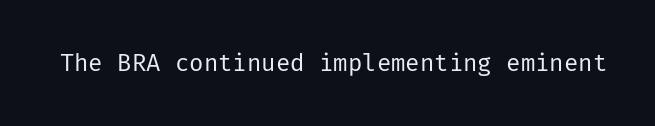
The image shows 24 px text type, upright; set normal letter spacing, not underlined.
